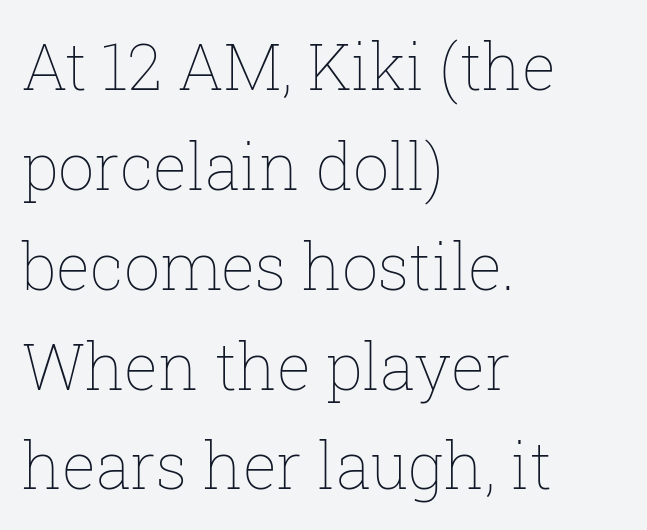
Q: Is the text bold? A: No.
Q: Is the text italic (slanted)? A: No, it is upright.
Q: Is the text underlined? A: No.
Q: How is the paragraph aligned? A: Left-aligned.
Q: Is the spacing between letters normal or unusually wide? A: Normal.
Q: Is the spacing between lines tight, normal or loose? A: Normal.
Q: Width (condensed, normal, or wide)? A: Normal.
Q: Stroke contrast? A: Low.
Q: x-height? A: Medium.
Q: Monospaced? A: No.
